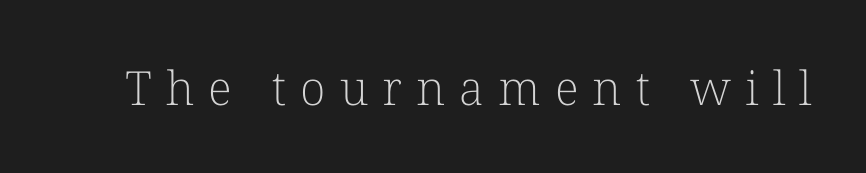
The image shows 47 px light serif type, upright; set unusually wide letter spacing (+0.3 em), not underlined; low stroke contrast and a medium x-height.
